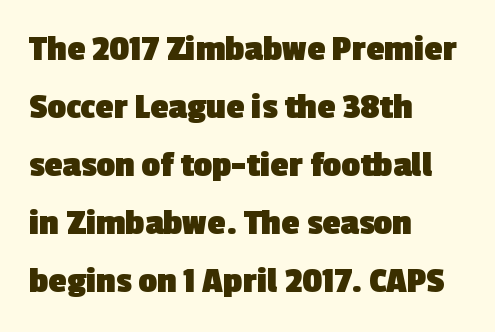
Typographic density is high because the face is bold. Regarding leading, the lines here are spaced in the standard way. Clear beneath every line of the passage. All the whitespace from short lines collects on the right. Does extra space separate the letters? No, they use regular spacing.
